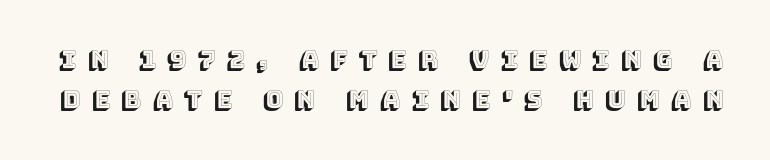
The image shows 24 px text type, upright; set normal line spacing (1.67x), unusually wide letter spacing (+0.48 em), not underlined.
